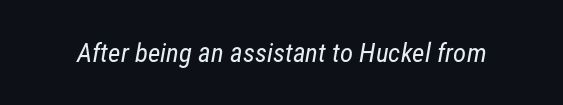
The image shows 27 px text type; set normal letter spacing, not underlined.
